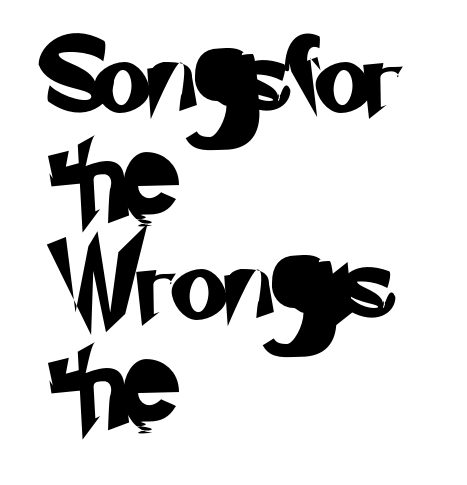
Any mark beneath the type? The region is blank. The line-height multiplier appears to be the usual default. You could not count columns in this text — the font is proportionally spaced. Every row of glyphs begins at an identical x-position on the left.
